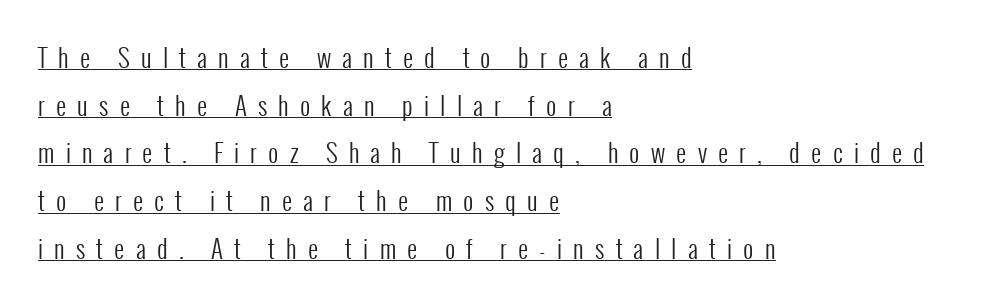
The image shows 25 px text type, upright; set left-aligned, loose line spacing (1.91x), unusually wide letter spacing (+0.45 em), underlined.
